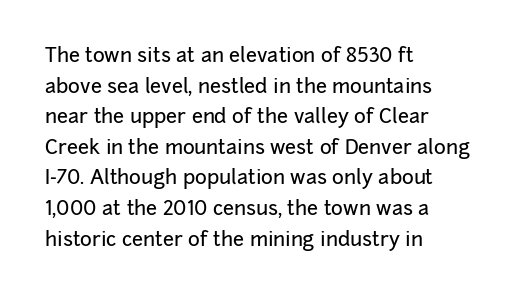
The image shows 20 px text type, upright; set left-aligned, normal line spacing (1.53x), normal letter spacing, not underlined.
